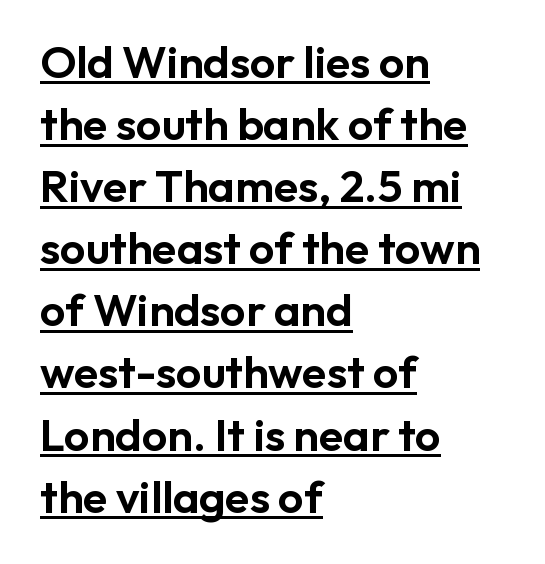
Q: Is the text italic (slanted)? A: No, it is upright.
Q: Is the typeface a serif or a sans-serif typeface? A: Sans-serif.
Q: Is the text underlined? A: Yes.
Q: How is the paragraph aligned? A: Left-aligned.
Q: Is the spacing between letters normal or unusually wide? A: Normal.
Q: Is the spacing between lines tight, normal or loose? A: Normal.
Q: Width (condensed, normal, or wide)? A: Normal.
Q: Stroke contrast? A: Low.
Q: x-height? A: Medium.
Q: Monospaced? A: No.
